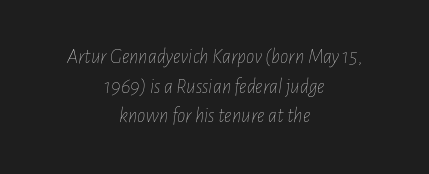
Q: Is the text bold? A: No.
Q: Is the text italic (slanted)? A: Yes, it leans right by about 7 degrees.
Q: Is the text underlined? A: No.
Q: How is the paragraph aligned? A: Centered.
Q: Is the spacing between letters normal or unusually wide? A: Normal.
Q: Is the spacing between lines tight, normal or loose? A: Normal.
